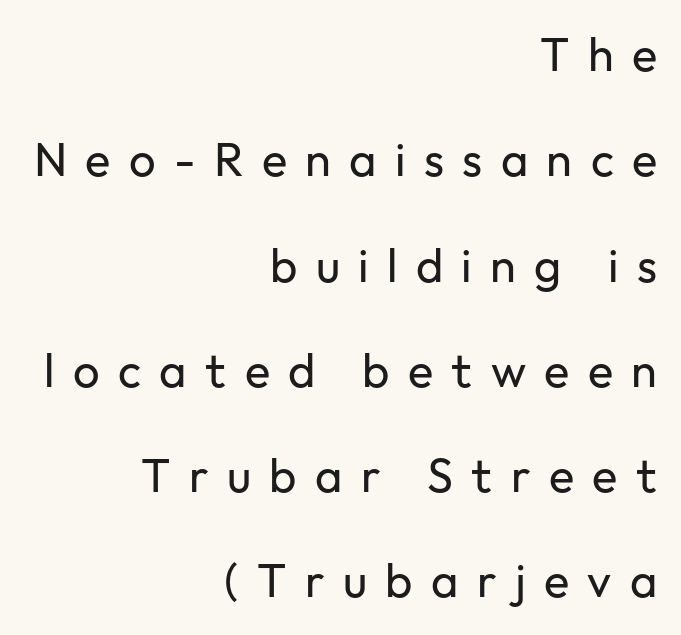
{"serif": "no", "italic": "no", "bold": "no", "weight": "regular", "width": "normal", "stroke_contrast": "low", "x_height": "medium", "monospaced": "no", "underline": "no", "align": "right", "line_spacing": "loose", "line_spacing_ratio": 2.24, "letter_spacing": "wide", "letter_spacing_em": 0.39, "glyph_px": 47}
